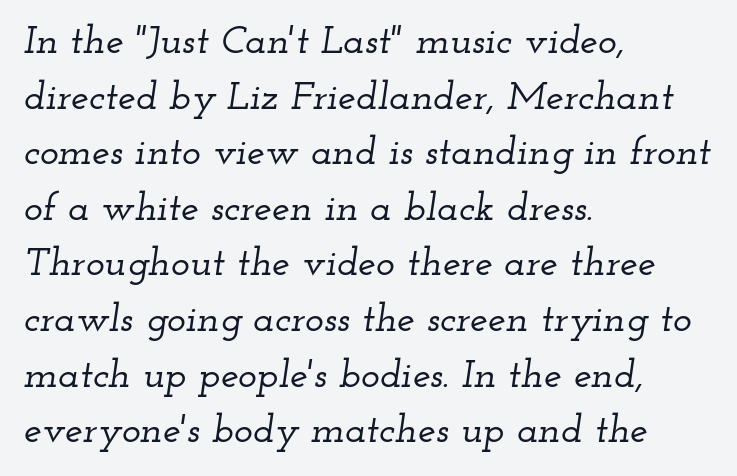
Proportional: the letters do not fall into vertical columns. Underline: absent. Evenly set lines give the paragraph a standard silhouette. Would a proofreader flag this as italicized? Yes. In terms of letterform style, serifs are clearly present. Where is the straight margin? On the left.
